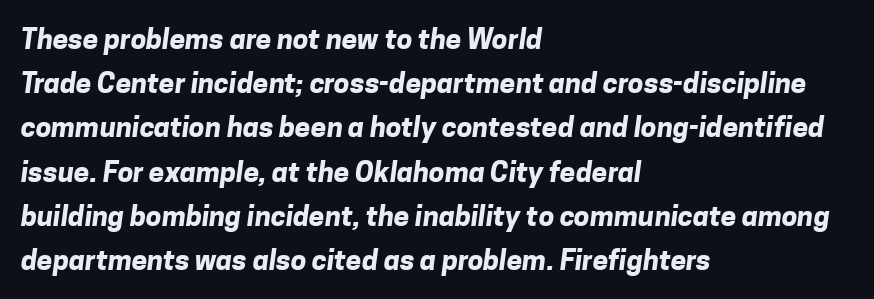
Q: Is the text bold? A: Yes.
Q: Is the typeface a serif or a sans-serif typeface? A: Sans-serif.
Q: Is the text underlined? A: No.
Q: How is the paragraph aligned? A: Left-aligned.
Q: Is the spacing between letters normal or unusually wide? A: Normal.
Q: Is the spacing between lines tight, normal or loose? A: Normal.
Q: Width (condensed, normal, or wide)? A: Normal.
Q: Stroke contrast? A: Low.
Q: x-height? A: Medium.
Q: Monospaced? A: No.
